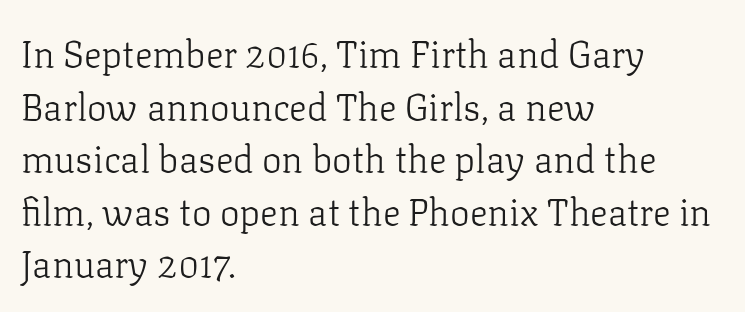
The image shows 37 px light serif type, upright; set left-aligned, normal line spacing (1.42x), normal letter spacing, not underlined; low stroke contrast and a medium x-height.
